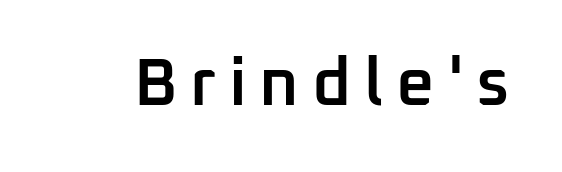
The image shows 67 px semibold sans-serif type, upright; set not underlined; low stroke contrast and a medium x-height.
